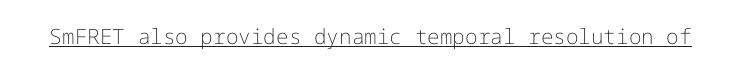
Q: Is the text bold? A: No.
Q: Is the text italic (slanted)? A: No, it is upright.
Q: Is the text underlined? A: Yes.
Q: Is the spacing between letters normal or unusually wide? A: Normal.
